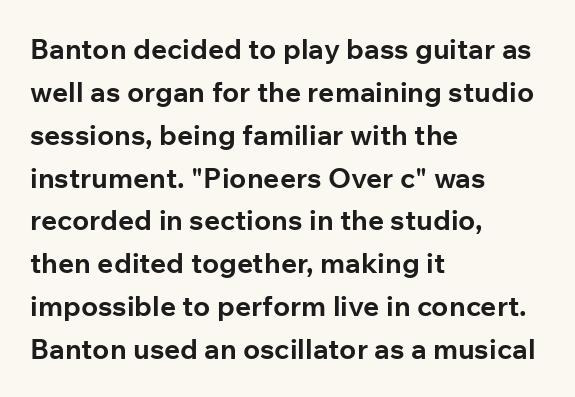
The image shows 28 px bold sans-serif type, upright; set left-aligned, normal line spacing (1.53x), normal letter spacing, not underlined; low stroke contrast and a medium x-height.
